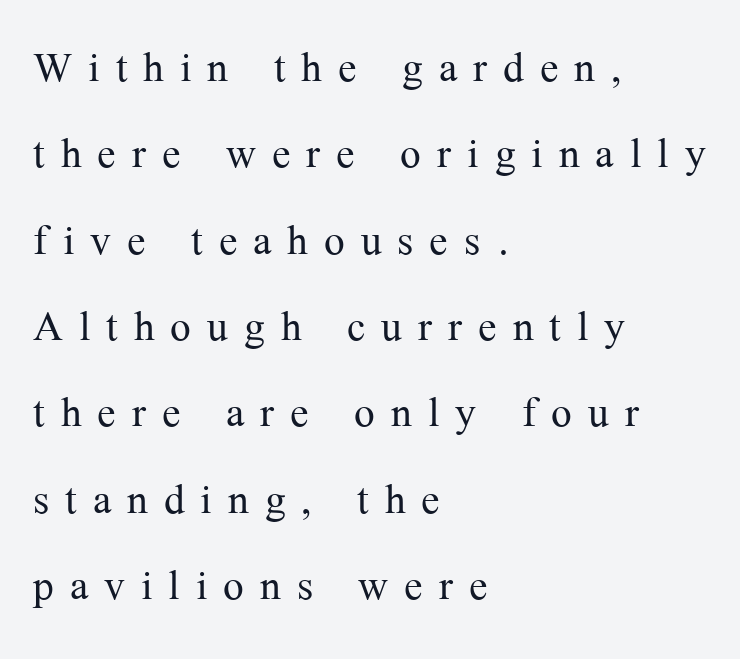
Q: Is the text bold? A: No.
Q: Is the text italic (slanted)? A: No, it is upright.
Q: Is the typeface a serif or a sans-serif typeface? A: Serif.
Q: Is the text underlined? A: No.
Q: How is the paragraph aligned? A: Left-aligned.
Q: Is the spacing between letters normal or unusually wide? A: Unusually wide.
Q: Is the spacing between lines tight, normal or loose? A: Normal.
Q: Width (condensed, normal, or wide)? A: Normal.
Q: Stroke contrast? A: Medium.
Q: x-height? A: Medium.
Q: Monospaced? A: No.
